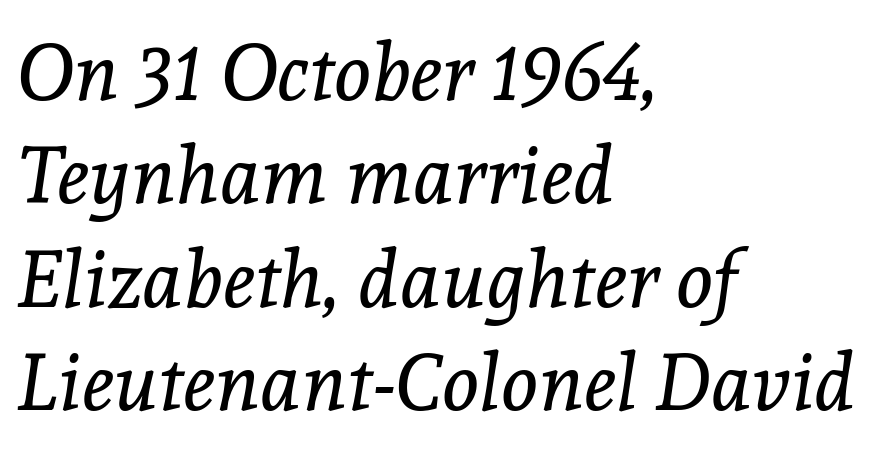
{"serif": "yes", "italic": "yes", "lean": "right", "slant_degrees": 8, "bold": "no", "weight": "regular", "width": "normal", "x_height": "medium", "monospaced": "no", "underline": "no", "align": "left", "line_spacing": "normal", "line_spacing_ratio": 1.31, "letter_spacing": "normal", "letter_spacing_em": 0.0, "glyph_px": 79}
